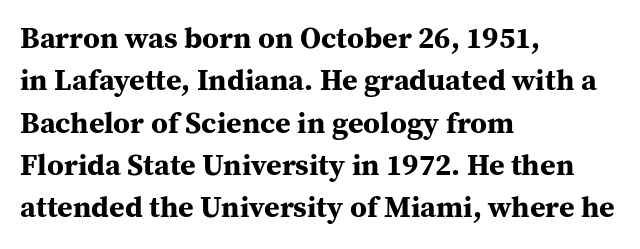
The image shows 30 px bold serif type, upright; set left-aligned, normal line spacing (1.41x), normal letter spacing, not underlined; medium stroke contrast and a medium x-height.
